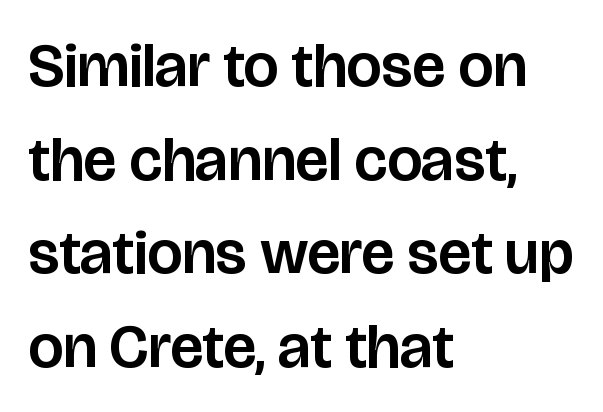
Q: Is the text italic (slanted)? A: No, it is upright.
Q: Is the typeface a serif or a sans-serif typeface? A: Sans-serif.
Q: Is the text underlined? A: No.
Q: How is the paragraph aligned? A: Left-aligned.
Q: Is the spacing between letters normal or unusually wide? A: Normal.
Q: Is the spacing between lines tight, normal or loose? A: Normal.
Q: Width (condensed, normal, or wide)? A: Normal.
Q: Stroke contrast? A: Low.
Q: x-height? A: Large.
Q: Monospaced? A: No.
